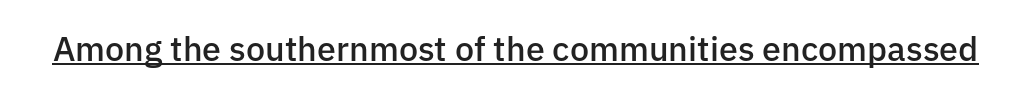
Q: Is the text bold? A: Semi-bold.
Q: Is the text italic (slanted)? A: No, it is upright.
Q: Is the typeface a serif or a sans-serif typeface? A: Sans-serif.
Q: Is the text underlined? A: Yes.
Q: Is the spacing between letters normal or unusually wide? A: Normal.
Q: Width (condensed, normal, or wide)? A: Normal.
Q: Stroke contrast? A: Low.
Q: x-height? A: Medium.
Q: Monospaced? A: No.
